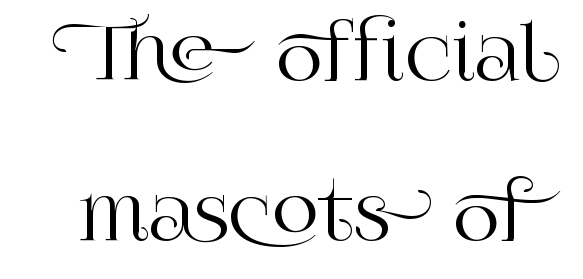
{"serif": "yes", "italic": "no", "width": "normal", "stroke_contrast": "high", "x_height": "large", "monospaced": "no", "underline": "no", "line_spacing": "loose", "line_spacing_ratio": 2.16, "letter_spacing": "normal", "letter_spacing_em": 0.0, "glyph_px": 74}
